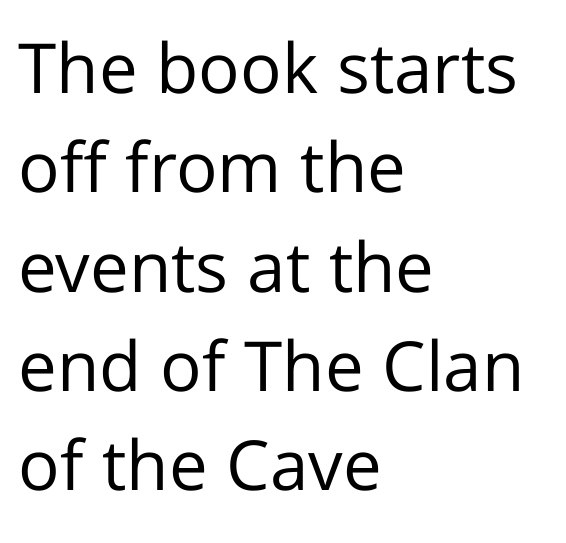
The zone under the glyphs is completely vacant. A quiet, ordinary-to-light weight characterises the typeface. The lines are quadded left. How are the letters spaced? Ordinarily, with no added tracking.
